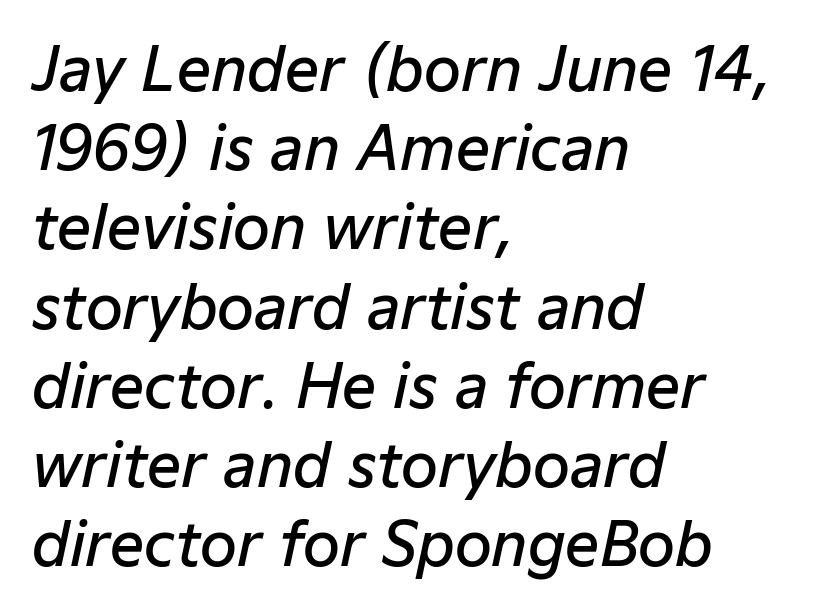
The image shows 60 px semibold type, italic (leaning right); set left-aligned, normal line spacing (1.32x), normal letter spacing, not underlined; low stroke contrast and a medium x-height.
